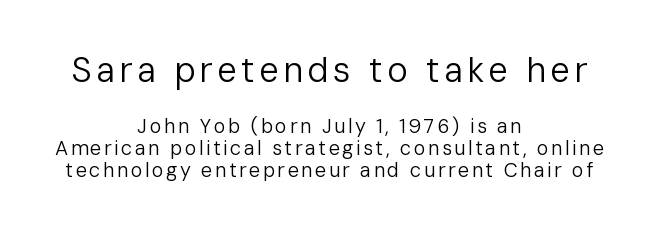
{"serif": "no", "italic": "no", "bold": "no", "weight": "regular", "width": "normal", "stroke_contrast": "low", "x_height": "medium", "monospaced": "no", "underline": "no", "align": "center", "line_spacing": "tight", "line_spacing_ratio": 1.1, "larger_block": "first", "size_ratio": 1.75, "glyph_px": 35}
